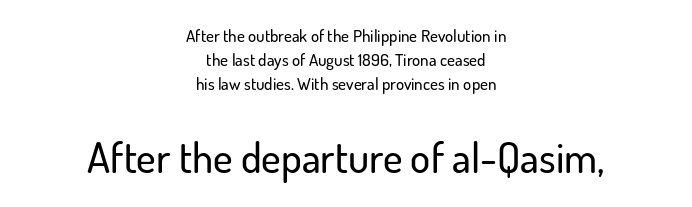
The image shows 42 px sans-serif type, upright; set centered, normal line spacing (1.4x), normal letter spacing, not underlined; the second (bottom) block is 2.47x larger; low stroke contrast and a small x-height.
